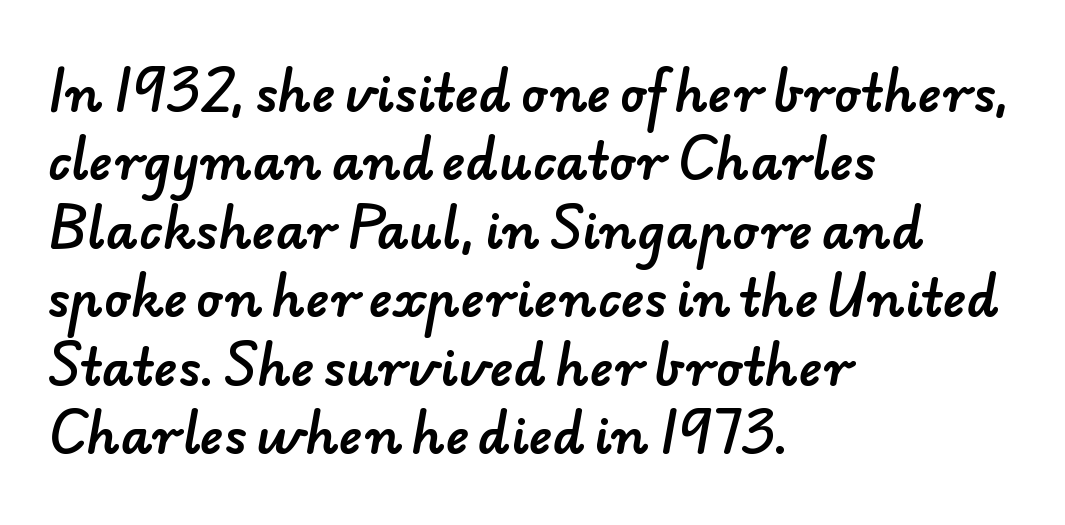
{"serif": "no", "width": "normal", "stroke_contrast": "low", "x_height": "small", "monospaced": "no", "underline": "no", "align": "left", "line_spacing": "normal", "line_spacing_ratio": 1.37, "letter_spacing": "normal", "letter_spacing_em": 0.0, "glyph_px": 50}
